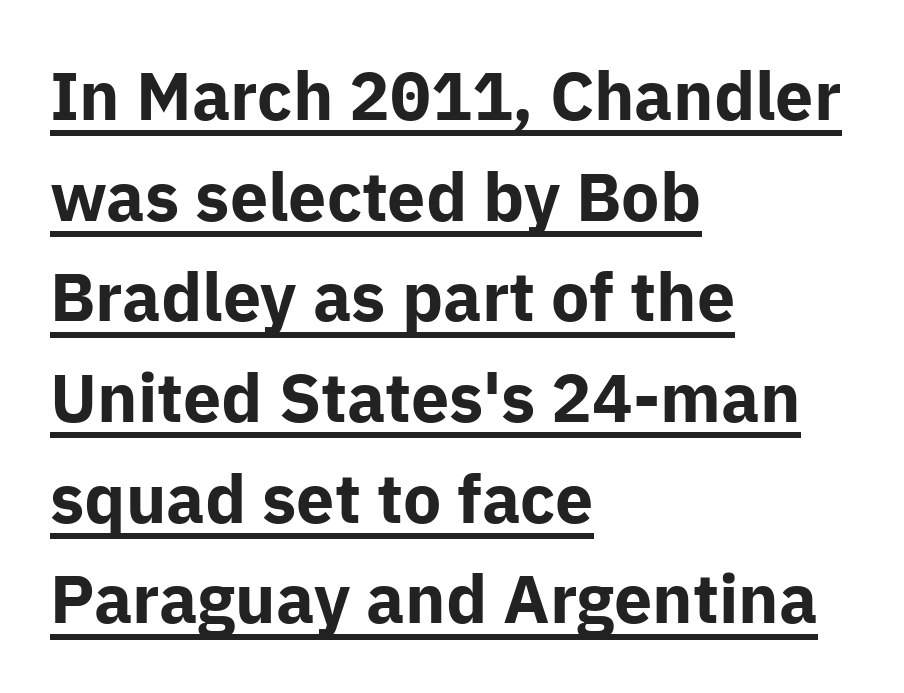
{"serif": "no", "italic": "no", "bold": "yes", "weight": "bold", "width": "normal", "stroke_contrast": "low", "x_height": "medium", "monospaced": "no", "underline": "yes", "align": "left", "line_spacing": "normal", "line_spacing_ratio": 1.48, "letter_spacing": "normal", "letter_spacing_em": 0.0, "glyph_px": 68}
